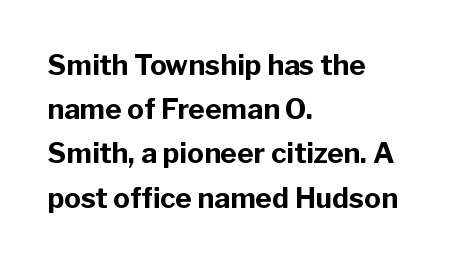
The font is running at its bold setting. Posture: upright roman. The vertical gap from one line to the next is medium. Observe the absence of serifs on each vertical stroke in this sample. These lines are rendered in a variable-pitch font.
